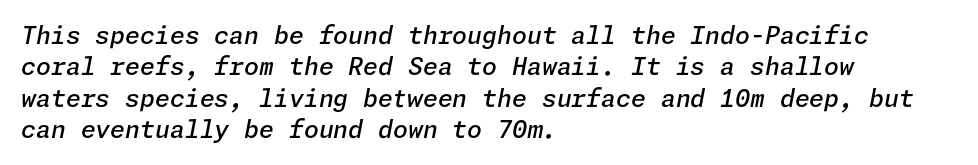
{"italic": "yes", "lean": "right", "slant_degrees": 11, "bold": "semi", "underline": "no", "align": "left", "line_spacing": "normal", "line_spacing_ratio": 1.31, "letter_spacing": "normal", "letter_spacing_em": 0.0, "glyph_px": 24}
